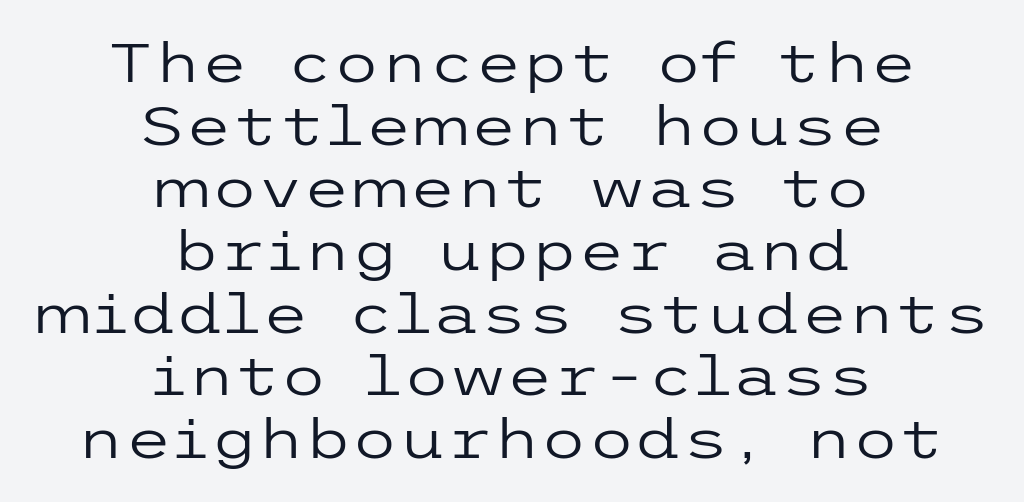
{"serif": "no", "italic": "no", "bold": "no", "weight": "regular", "width": "wide", "stroke_contrast": "low", "x_height": "medium", "underline": "no", "align": "center", "line_spacing_ratio": 1.16, "letter_spacing": "normal", "letter_spacing_em": 0.0, "glyph_px": 54}
